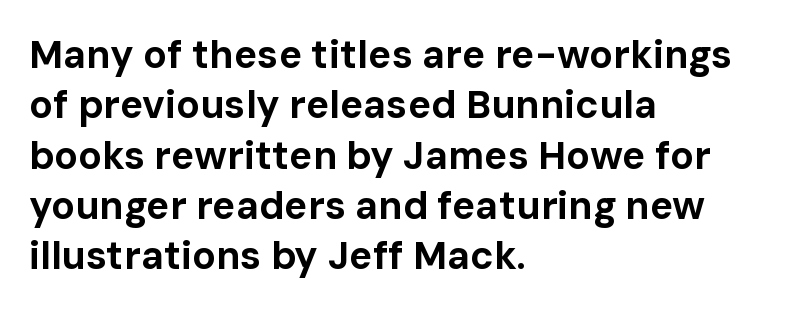
The words here are not underlined. In terms of leading, this rendering sits right in the middle. Nope, no serifs anywhere on these letters. The line texture is even and compact thanks to regular tracking. Typesetter's note: full bold, strokes at maximum text heaviness.
